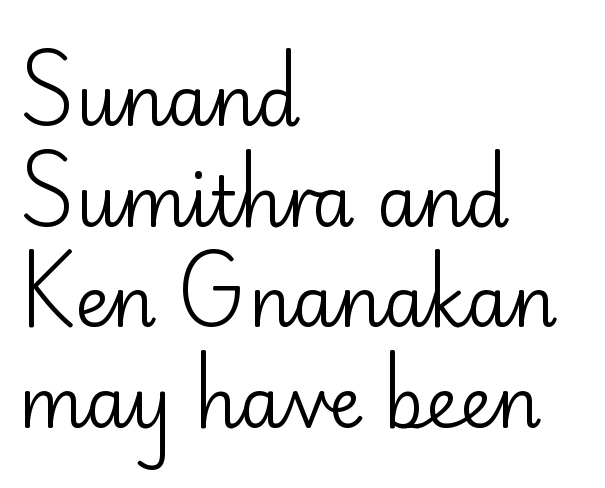
{"serif": "no", "italic": "no", "bold": "no", "weight": "regular", "width": "normal", "stroke_contrast": "low", "x_height": "small", "monospaced": "no", "underline": "no", "align": "left", "line_spacing": "normal", "line_spacing_ratio": 1.46, "letter_spacing": "normal", "letter_spacing_em": 0.0, "glyph_px": 69}
